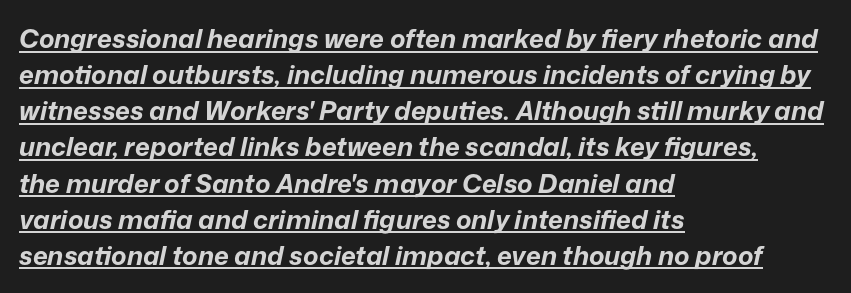
The image shows 26 px bold type, italic (leaning right); set left-aligned, normal line spacing (1.39x), normal letter spacing, underlined.
